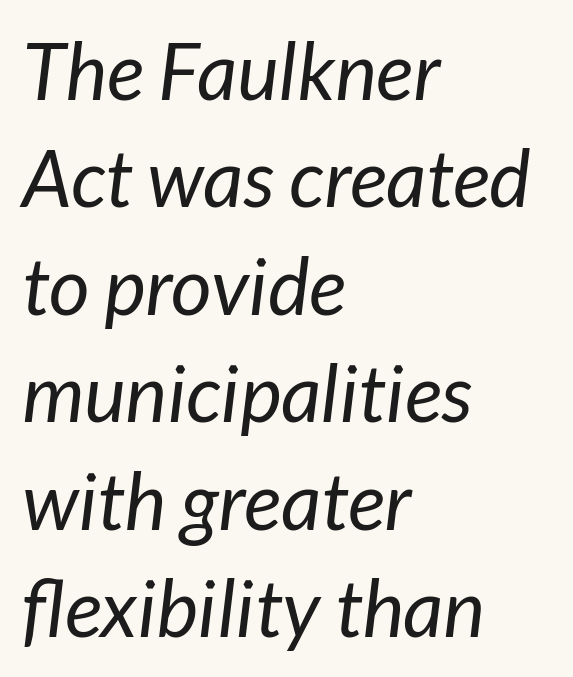
{"italic": "yes", "lean": "right", "slant_degrees": 7, "bold": "no", "weight": "regular", "width": "normal", "stroke_contrast": "low", "x_height": "medium", "monospaced": "no", "underline": "no", "align": "left", "line_spacing": "normal", "line_spacing_ratio": 1.36, "letter_spacing": "normal", "letter_spacing_em": 0.0, "glyph_px": 79}
